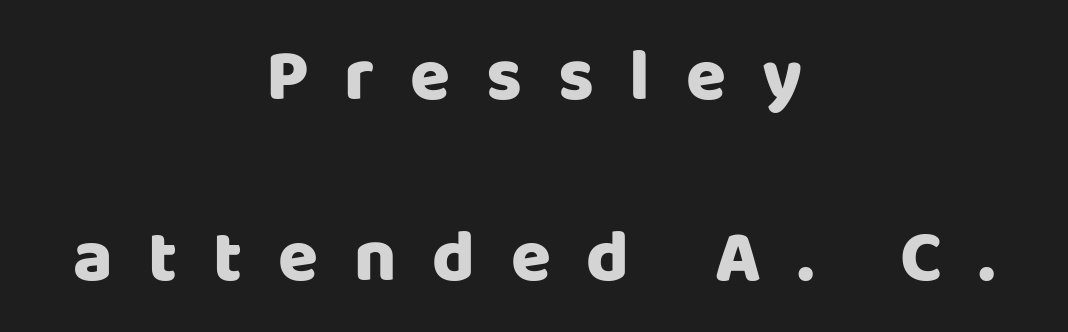
The image shows 73 px sans-serif type, upright; set centered, loose line spacing (2.48x), unusually wide letter spacing (+0.49 em), not underlined; low stroke contrast and a large x-height.
